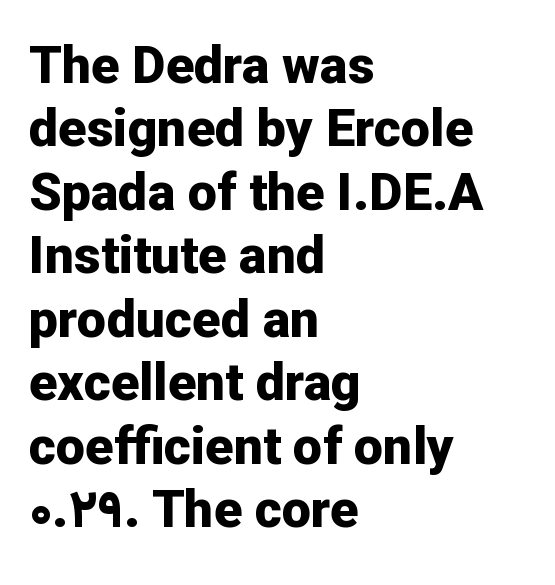
Q: Is the text bold? A: Yes.
Q: Is the text italic (slanted)? A: No, it is upright.
Q: Is the typeface a serif or a sans-serif typeface? A: Sans-serif.
Q: Is the text underlined? A: No.
Q: How is the paragraph aligned? A: Left-aligned.
Q: Is the spacing between letters normal or unusually wide? A: Normal.
Q: Width (condensed, normal, or wide)? A: Normal.
Q: Stroke contrast? A: Low.
Q: x-height? A: Medium.
Q: Monospaced? A: No.
